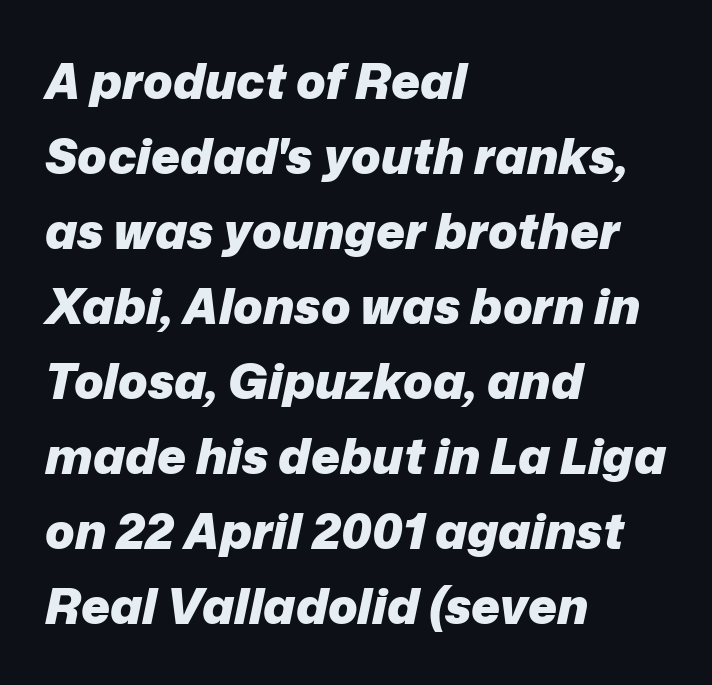
The rendering uses a bold face; every stroke is thick and dark. A typesetter would call this proportional, since set widths differ per character. Compared with typical paragraphs, the rows here are spaced about the same. Every row of glyphs begins at an identical x-position on the left. Any mark beneath the type? The region is blank.
